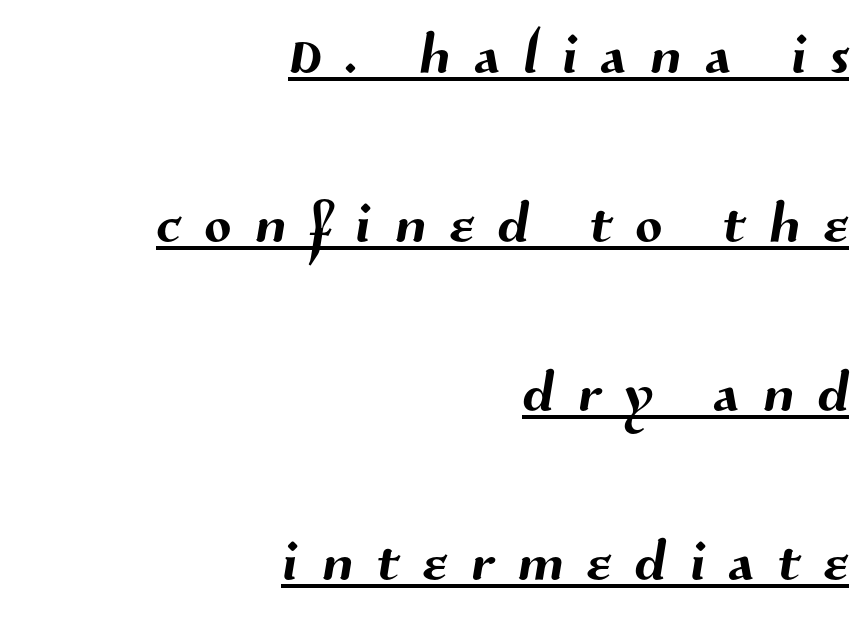
{"serif": "no", "width": "normal", "stroke_contrast": "medium", "x_height": "medium", "monospaced": "no", "underline": "yes", "align": "right", "line_spacing": "loose", "line_spacing_ratio": 2.14, "letter_spacing": "wide", "letter_spacing_em": 0.3, "glyph_px": 79}
